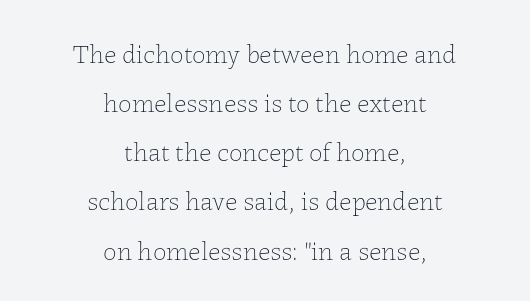
Q: Is the text bold? A: No.
Q: Is the text italic (slanted)? A: No, it is upright.
Q: Is the text underlined? A: No.
Q: How is the paragraph aligned? A: Centered.
Q: Is the spacing between letters normal or unusually wide? A: Normal.
